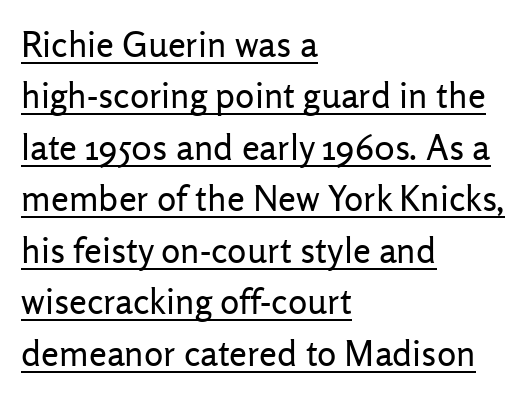
Q: Is the text bold? A: No.
Q: Is the text italic (slanted)? A: No, it is upright.
Q: Is the typeface a serif or a sans-serif typeface? A: Sans-serif.
Q: Is the text underlined? A: Yes.
Q: How is the paragraph aligned? A: Left-aligned.
Q: Is the spacing between letters normal or unusually wide? A: Normal.
Q: Is the spacing between lines tight, normal or loose? A: Normal.
Q: Width (condensed, normal, or wide)? A: Normal.
Q: Stroke contrast? A: Low.
Q: x-height? A: Medium.
Q: Monospaced? A: No.
